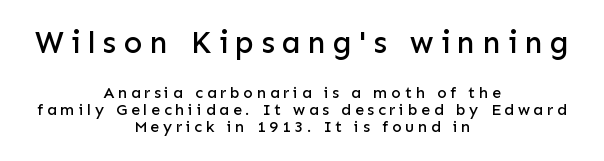
The image shows 31 px sans-serif type, upright; set centered, tight line spacing (1.09x), unusually wide letter spacing (+0.23 em), not underlined; the first (top) block is 1.94x larger; low stroke contrast and a medium x-height.
